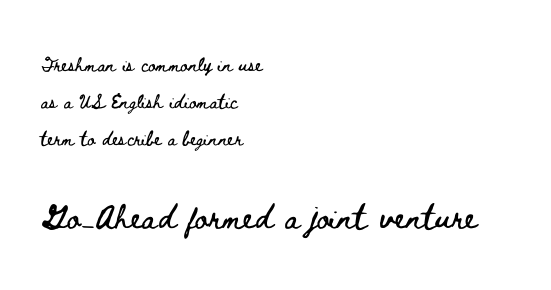
The image shows 31 px wide type; set left-aligned, loose line spacing (2.06x), normal letter spacing, not underlined; the second (bottom) block is 1.72x larger; low stroke contrast and a small x-height.
